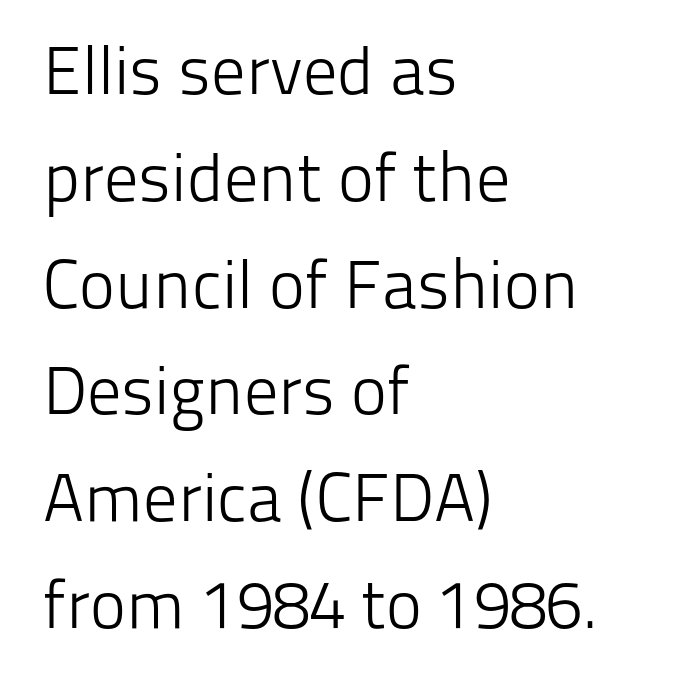
Q: Is the text bold? A: No.
Q: Is the text italic (slanted)? A: No, it is upright.
Q: Is the typeface a serif or a sans-serif typeface? A: Sans-serif.
Q: Is the text underlined? A: No.
Q: How is the paragraph aligned? A: Left-aligned.
Q: Is the spacing between letters normal or unusually wide? A: Normal.
Q: Is the spacing between lines tight, normal or loose? A: Normal.
Q: Width (condensed, normal, or wide)? A: Normal.
Q: Stroke contrast? A: Low.
Q: x-height? A: Medium.
Q: Monospaced? A: No.
